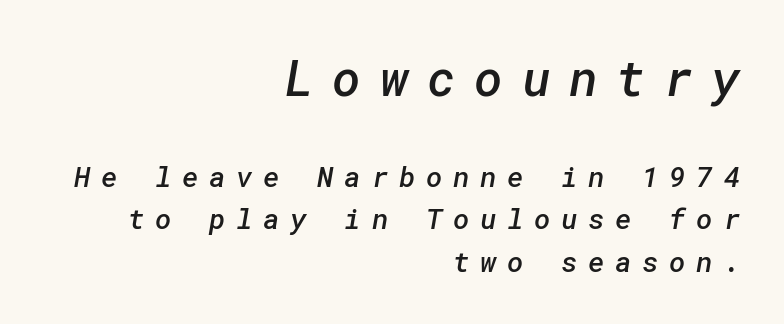
{"serif": "no", "bold": "semi", "weight": "semibold", "width": "normal", "stroke_contrast": "low", "x_height": "medium", "underline": "no", "align": "right", "line_spacing": "normal", "line_spacing_ratio": 1.51, "letter_spacing": "wide", "letter_spacing_em": 0.38, "larger_block": "first", "size_ratio": 1.75, "glyph_px": 49}
